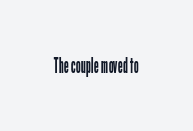
Q: Is the text bold? A: No.
Q: Is the text italic (slanted)? A: No, it is upright.
Q: Is the text underlined? A: No.
Q: Is the spacing between letters normal or unusually wide? A: Normal.
